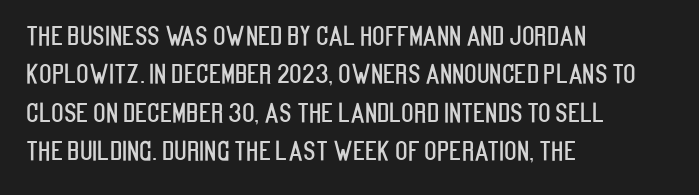
The image shows 26 px text type, upright; set left-aligned, normal line spacing (1.48x), normal letter spacing, not underlined.
